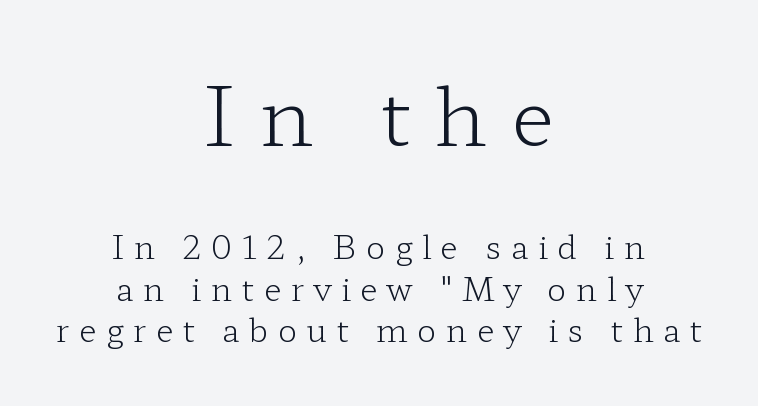
The image shows 80 px light, wide serif type, upright; set centered, normal line spacing (1.3x), unusually wide letter spacing (+0.3 em), not underlined; the first (top) block is 2.5x larger; low stroke contrast and a medium x-height.
